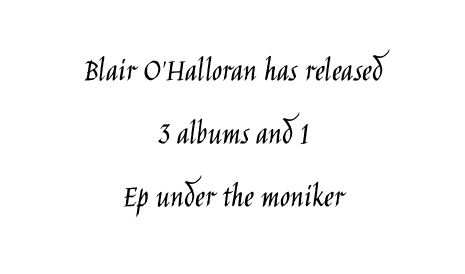
The image shows 34 px light, condensed sans-serif type; set centered, line spacing 1.86x, normal letter spacing, not underlined; low stroke contrast and a large x-height.
